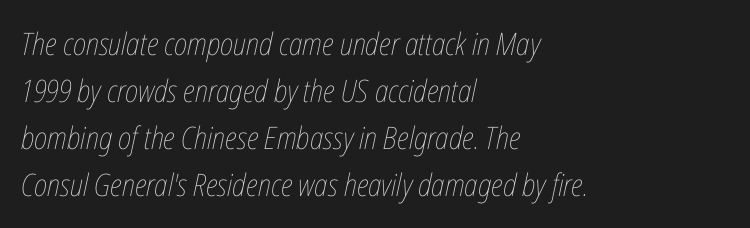
The image shows 31 px thin, condensed type, italic (leaning right); set left-aligned, normal line spacing (1.52x), normal letter spacing, not underlined; low stroke contrast and a medium x-height.
